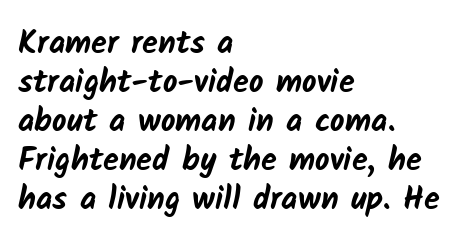
Q: Is the text bold? A: Yes.
Q: Is the typeface a serif or a sans-serif typeface? A: Sans-serif.
Q: Is the text underlined? A: No.
Q: How is the paragraph aligned? A: Left-aligned.
Q: Is the spacing between letters normal or unusually wide? A: Normal.
Q: Width (condensed, normal, or wide)? A: Normal.
Q: Stroke contrast? A: Low.
Q: x-height? A: Medium.
Q: Monospaced? A: No.
